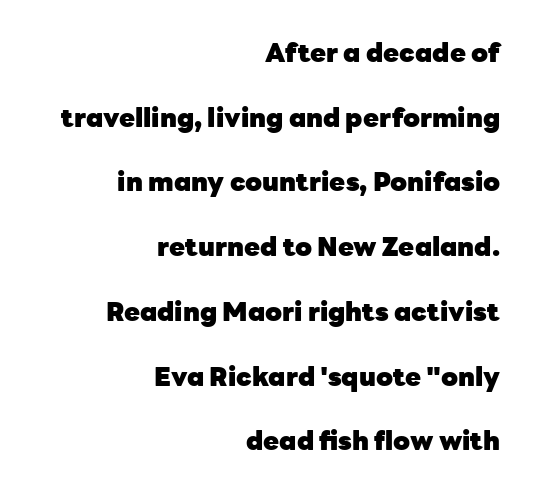
{"italic": "no", "bold": "yes", "underline": "no", "align": "right", "line_spacing": "loose", "line_spacing_ratio": 2.49, "letter_spacing": "normal", "letter_spacing_em": 0.0, "glyph_px": 26}
